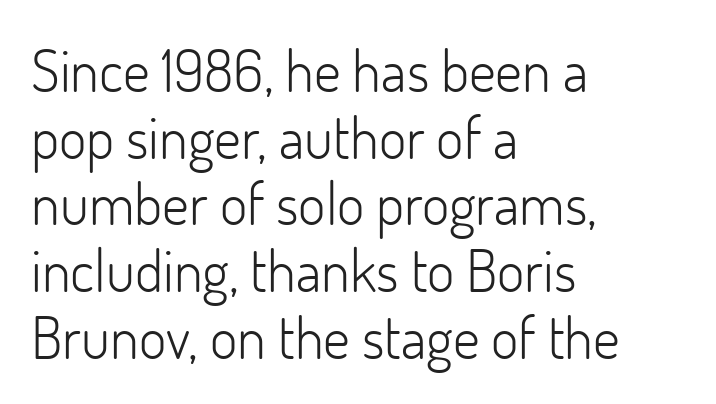
{"serif": "no", "italic": "no", "bold": "no", "weight": "light", "width": "normal", "stroke_contrast": "low", "x_height": "small", "monospaced": "no", "underline": "no", "align": "left", "line_spacing": "tight", "line_spacing_ratio": 1.13, "letter_spacing": "normal", "letter_spacing_em": 0.0, "glyph_px": 59}
